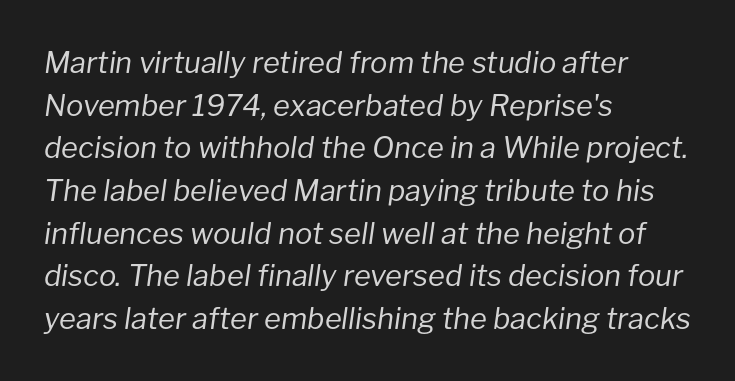
Q: Is the text bold? A: No.
Q: Is the text italic (slanted)? A: Yes, it leans right by about 8 degrees.
Q: Is the text underlined? A: No.
Q: How is the paragraph aligned? A: Left-aligned.
Q: Is the spacing between letters normal or unusually wide? A: Normal.
Q: Is the spacing between lines tight, normal or loose? A: Normal.
Q: Width (condensed, normal, or wide)? A: Normal.
Q: Stroke contrast? A: Low.
Q: x-height? A: Medium.
Q: Monospaced? A: No.
